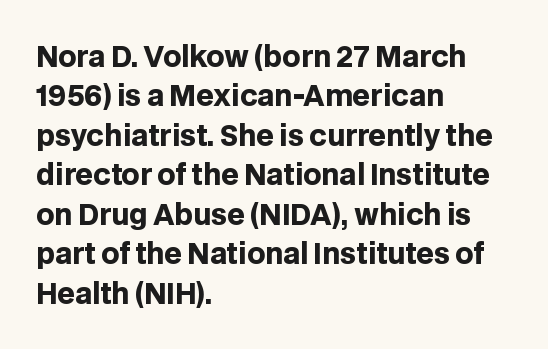
The image shows 28 px heavy sans-serif type, upright; set left-aligned, normal line spacing (1.41x), normal letter spacing, not underlined; low stroke contrast and a large x-height.
